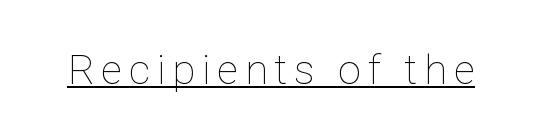
Q: Is the text bold? A: No.
Q: Is the text italic (slanted)? A: No, it is upright.
Q: Is the text underlined? A: Yes.
Q: Width (condensed, normal, or wide)? A: Normal.
Q: Stroke contrast? A: Low.
Q: x-height? A: Medium.
Q: Monospaced? A: No.
